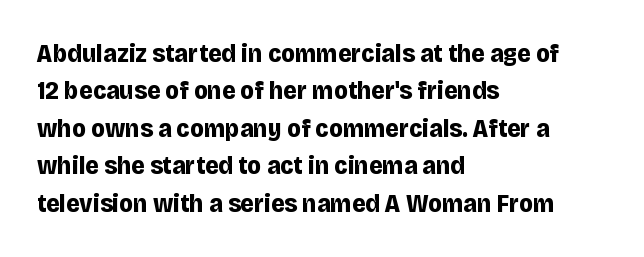
When letters stand straight like this, we call the style roman or upright. A clean baseline with only descenders dipping below it. Horizontally, the lines are justified to the leading edge only. Is there much room between lines? A standard amount, neither cramped nor airy.
